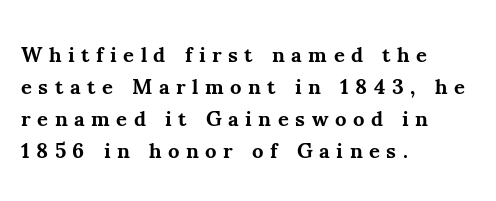
Q: Is the text bold? A: Yes.
Q: Is the text italic (slanted)? A: No, it is upright.
Q: Is the text underlined? A: No.
Q: How is the paragraph aligned? A: Left-aligned.
Q: Is the spacing between letters normal or unusually wide? A: Unusually wide.
Q: Is the spacing between lines tight, normal or loose? A: Normal.
